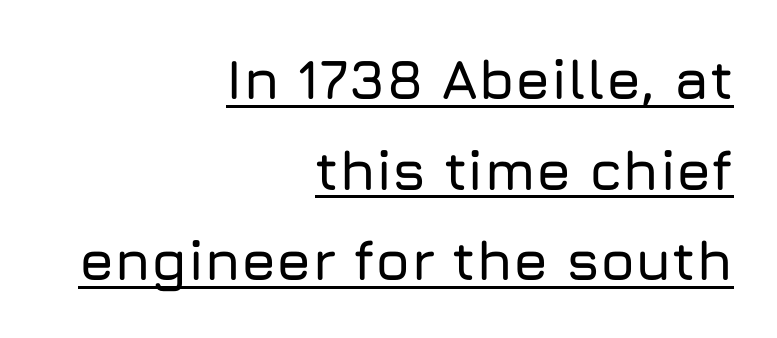
Q: Is the text italic (slanted)? A: No, it is upright.
Q: Is the typeface a serif or a sans-serif typeface? A: Sans-serif.
Q: Is the text underlined? A: Yes.
Q: How is the paragraph aligned? A: Right-aligned.
Q: Is the spacing between letters normal or unusually wide? A: Normal.
Q: Is the spacing between lines tight, normal or loose? A: Normal.
Q: Width (condensed, normal, or wide)? A: Normal.
Q: Stroke contrast? A: Low.
Q: x-height? A: Medium.
Q: Monospaced? A: No.
